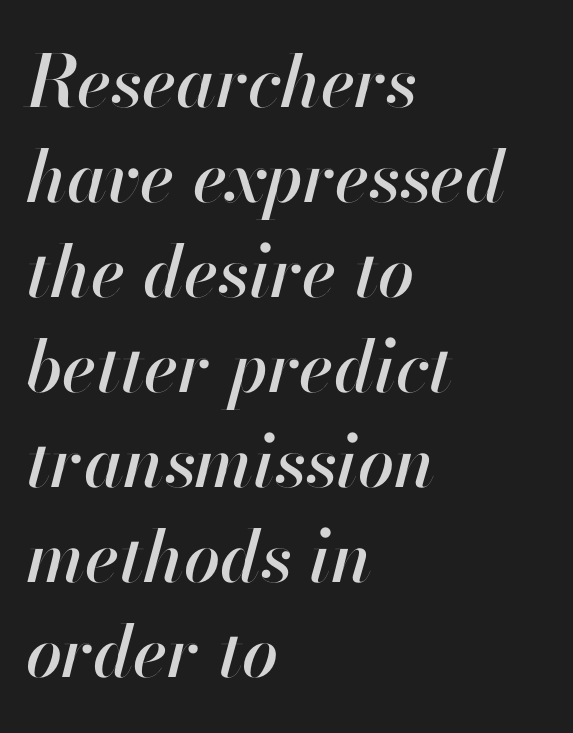
Q: Is the text italic (slanted)? A: Yes, it leans right by about 13 degrees.
Q: Is the text underlined? A: No.
Q: How is the paragraph aligned? A: Left-aligned.
Q: Is the spacing between letters normal or unusually wide? A: Normal.
Q: Is the spacing between lines tight, normal or loose? A: Normal.
Q: Width (condensed, normal, or wide)? A: Normal.
Q: Stroke contrast? A: High.
Q: x-height? A: Small.
Q: Monospaced? A: No.
